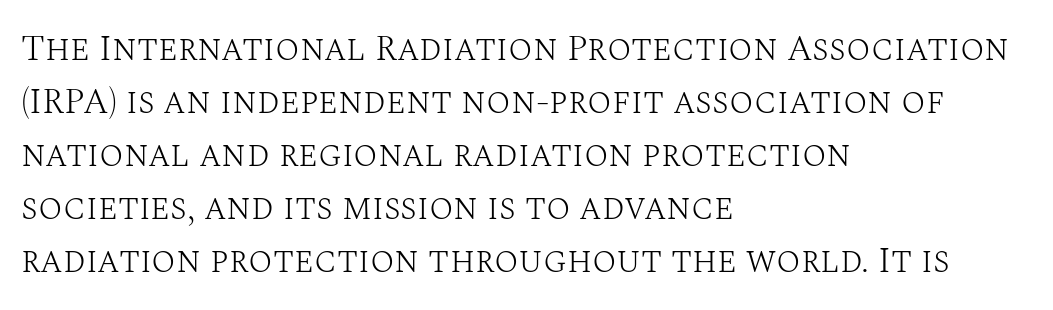
What's the leading like? Ordinary, nothing unusual. The passage shown is typed in a proportional face where columns would drift. You could call the tracking neutral — neither tight nor loose. Line beginnings align vertically; line endings do not. Little horizontal feet cap the strokes, marking this as serif type.
